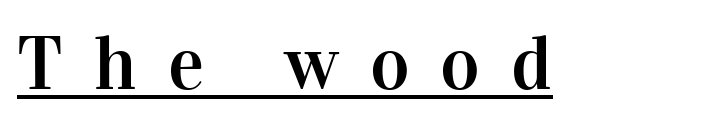
Q: Is the text italic (slanted)? A: No, it is upright.
Q: Is the typeface a serif or a sans-serif typeface? A: Serif.
Q: Is the text underlined? A: Yes.
Q: Is the spacing between letters normal or unusually wide? A: Unusually wide.
Q: Width (condensed, normal, or wide)? A: Normal.
Q: Stroke contrast? A: High.
Q: x-height? A: Medium.
Q: Monospaced? A: No.
